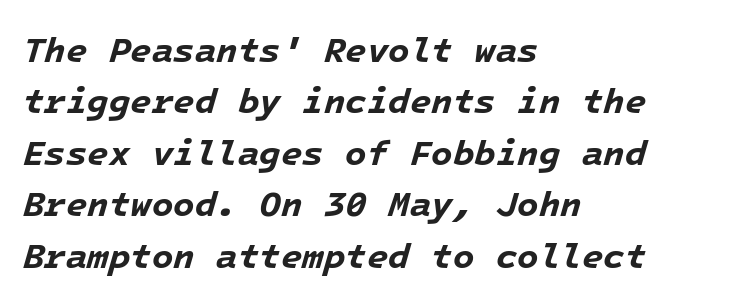
{"italic": "yes", "lean": "right", "slant_degrees": 16, "bold": "yes", "weight": "bold", "width": "normal", "stroke_contrast": "low", "x_height": "medium", "monospaced": "yes", "underline": "no", "align": "left", "line_spacing": "normal", "line_spacing_ratio": 1.47, "letter_spacing": "normal", "letter_spacing_em": 0.0, "glyph_px": 35}
